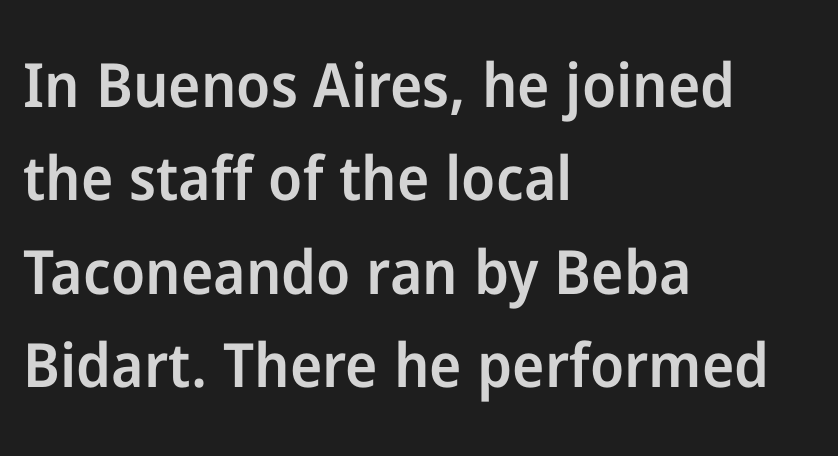
Q: Is the text bold? A: Semi-bold.
Q: Is the text italic (slanted)? A: No, it is upright.
Q: Is the typeface a serif or a sans-serif typeface? A: Sans-serif.
Q: Is the text underlined? A: No.
Q: How is the paragraph aligned? A: Left-aligned.
Q: Is the spacing between letters normal or unusually wide? A: Normal.
Q: Is the spacing between lines tight, normal or loose? A: Normal.
Q: Width (condensed, normal, or wide)? A: Normal.
Q: Stroke contrast? A: Low.
Q: x-height? A: Medium.
Q: Monospaced? A: No.
